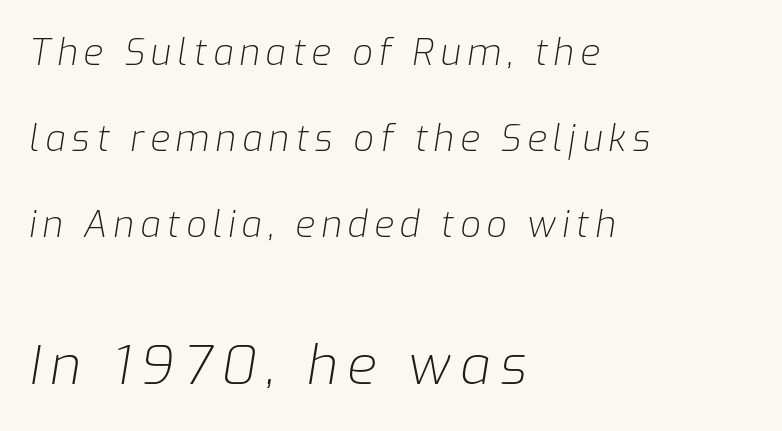
{"italic": "yes", "lean": "right", "slant_degrees": 9, "bold": "no", "weight": "light", "width": "normal", "stroke_contrast": "low", "x_height": "medium", "monospaced": "no", "underline": "no", "align": "left", "line_spacing": "loose", "line_spacing_ratio": 2.39, "larger_block": "second", "size_ratio": 1.5, "glyph_px": 54}
